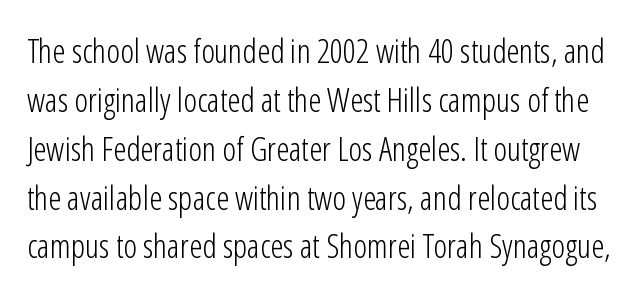
Decoration check: the copy has no underline. The letters stand upright; this is a roman face. Line spacing here is normal. Does extra space separate the letters? No, they use regular spacing. The font is comparable to plain body text, perhaps lighter.
